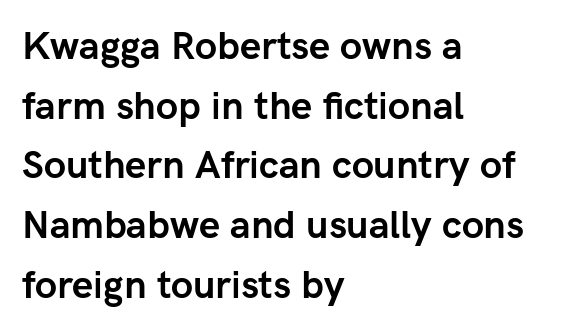
To sum up the face: it is a sans, with no serifs. Every letter is thick-stroked: bold, no question. Every character sits straight up, as roman type does. Clear beneath every line of the passage. These lines are rendered in a variable-pitch font. Compared with typical paragraphs, the rows here are spaced about the same.
